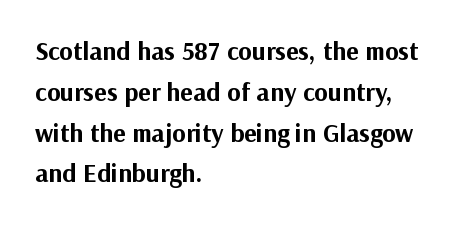
Q: Is the text bold? A: Yes.
Q: Is the text italic (slanted)? A: No, it is upright.
Q: Is the text underlined? A: No.
Q: How is the paragraph aligned? A: Left-aligned.
Q: Is the spacing between letters normal or unusually wide? A: Normal.
Q: Is the spacing between lines tight, normal or loose? A: Normal.
